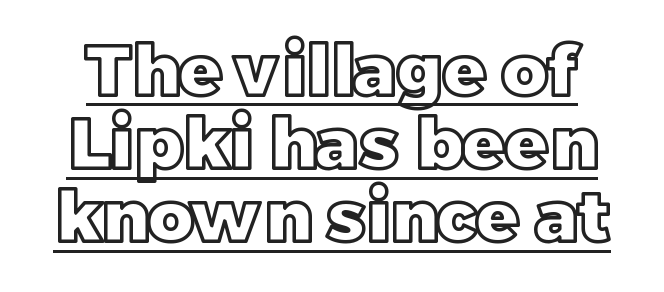
The image shows 71 px text type, upright; set tight line spacing (1.03x), normal letter spacing, underlined; a large x-height.
